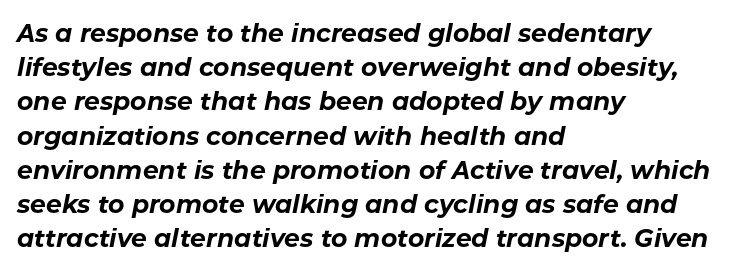
Q: Is the text bold? A: Yes.
Q: Is the text italic (slanted)? A: Yes, it leans right by about 11 degrees.
Q: Is the text underlined? A: No.
Q: How is the paragraph aligned? A: Left-aligned.
Q: Is the spacing between letters normal or unusually wide? A: Normal.
Q: Is the spacing between lines tight, normal or loose? A: Normal.
